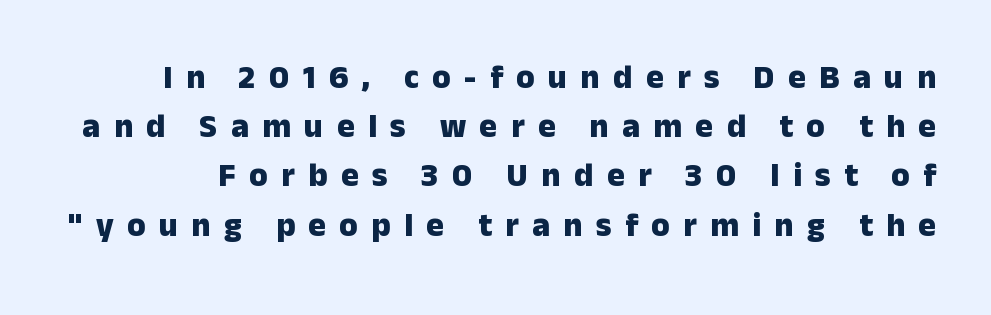
{"serif": "no", "italic": "no", "bold": "yes", "weight": "heavy", "width": "normal", "stroke_contrast": "low", "x_height": "medium", "monospaced": "no", "underline": "no", "line_spacing": "normal", "line_spacing_ratio": 1.49, "letter_spacing": "wide", "letter_spacing_em": 0.41, "glyph_px": 33}
